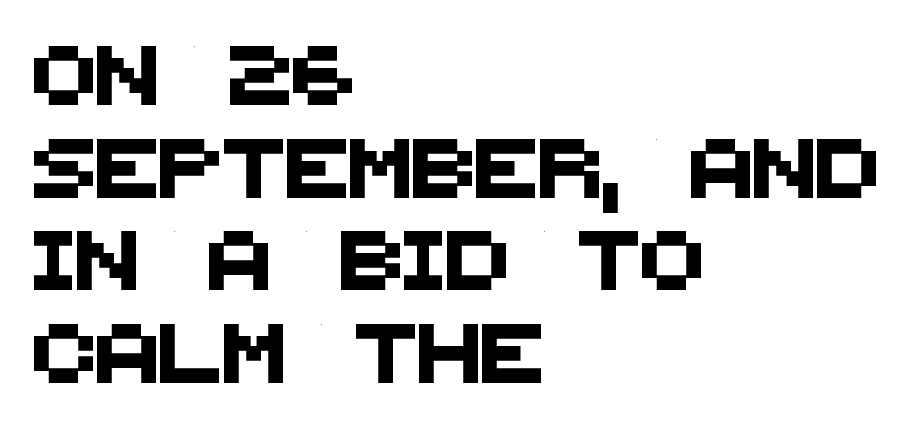
The image shows 59 px sans-serif type; set left-aligned, normal line spacing (1.57x), normal letter spacing, not underlined; medium stroke contrast and a large x-height.
